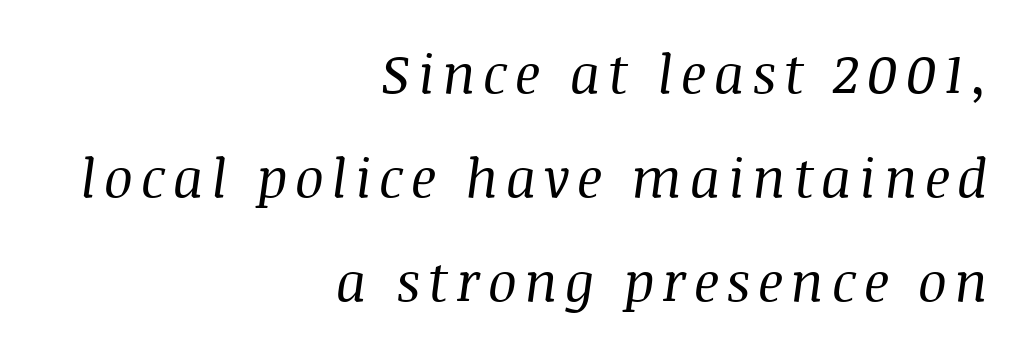
{"serif": "yes", "italic": "yes", "lean": "right", "slant_degrees": 8, "bold": "no", "weight": "regular", "width": "normal", "stroke_contrast": "medium", "x_height": "large", "monospaced": "no", "underline": "no", "align": "right", "line_spacing": "loose", "line_spacing_ratio": 1.93, "glyph_px": 54}
